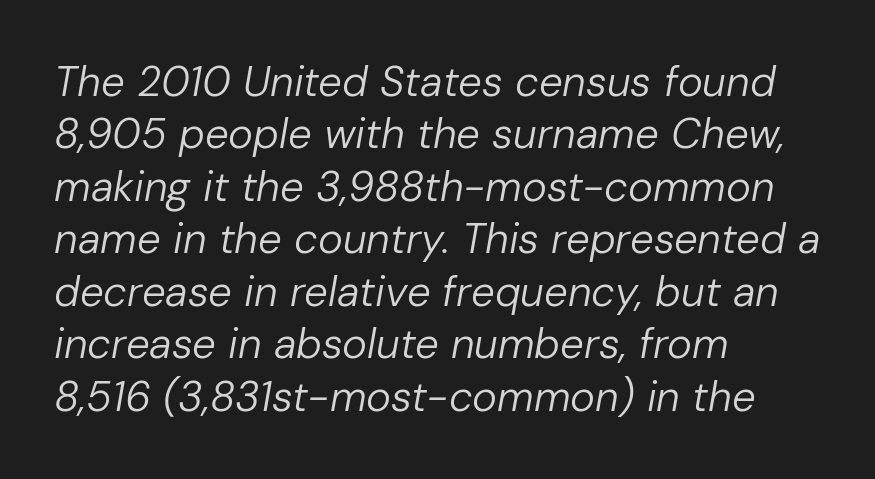
The image shows 42 px regular-weight type, italic (leaning right); set left-aligned, normal line spacing (1.25x), normal letter spacing, not underlined; low stroke contrast and a medium x-height.
